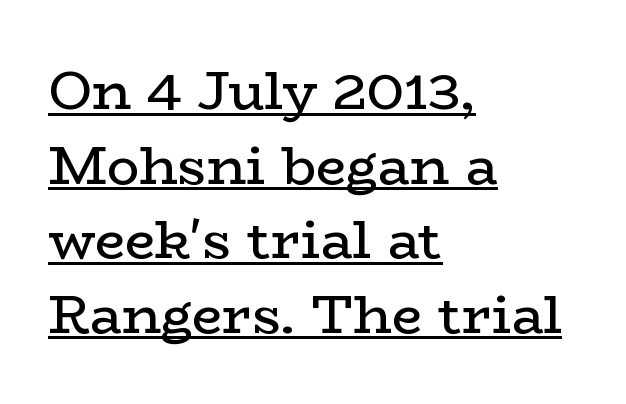
Q: Is the text bold? A: No.
Q: Is the text italic (slanted)? A: No, it is upright.
Q: Is the typeface a serif or a sans-serif typeface? A: Serif.
Q: Is the text underlined? A: Yes.
Q: How is the paragraph aligned? A: Left-aligned.
Q: Is the spacing between letters normal or unusually wide? A: Normal.
Q: Is the spacing between lines tight, normal or loose? A: Normal.
Q: Width (condensed, normal, or wide)? A: Wide.
Q: Stroke contrast? A: Low.
Q: x-height? A: Medium.
Q: Monospaced? A: No.
